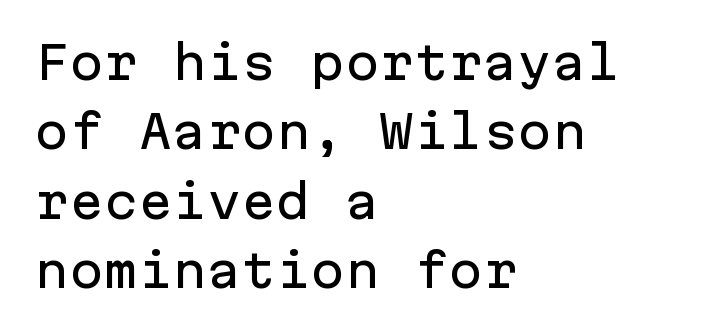
{"serif": "no", "italic": "no", "width": "normal", "stroke_contrast": "low", "x_height": "medium", "monospaced": "yes", "underline": "no", "align": "left", "line_spacing": "normal", "line_spacing_ratio": 1.51, "letter_spacing": "normal", "letter_spacing_em": 0.0, "glyph_px": 46}
